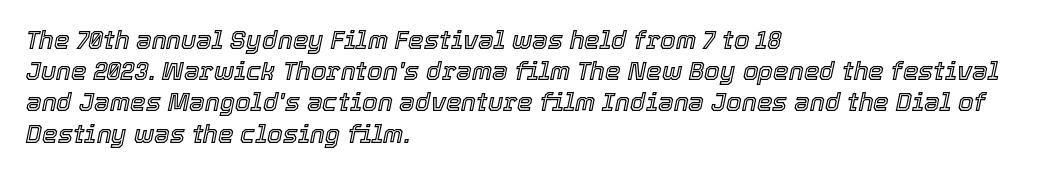
The rendering anchors every line to the left-hand side. The type is set solid horizontally, with unmodified tracking. Descender tails drop into unmarked territory. If you measured baseline to baseline, you'd find a middling distance.
